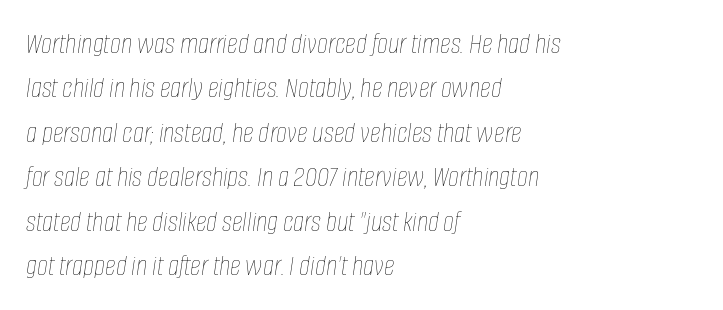
In terms of posture, this sample is oblique. Normally led — the rows are evenly, conventionally spaced. Unbolded letterforms with no extra heft. Clear beneath every line of the passage. This sample uses plain, unmodified letter spacing. Here the designer chose a conventional face with non-uniform glyph widths.
